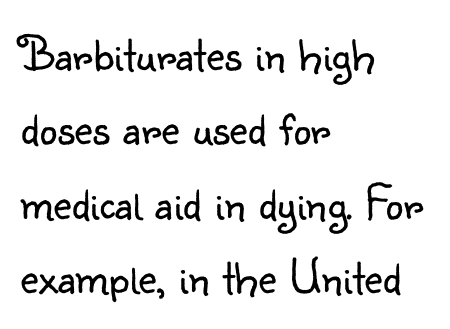
{"serif": "no", "italic": "no", "bold": "no", "weight": "light", "width": "normal", "stroke_contrast": "low", "x_height": "small", "monospaced": "no", "underline": "no", "align": "left", "line_spacing": "normal", "line_spacing_ratio": 1.49, "letter_spacing": "normal", "letter_spacing_em": 0.0, "glyph_px": 50}
